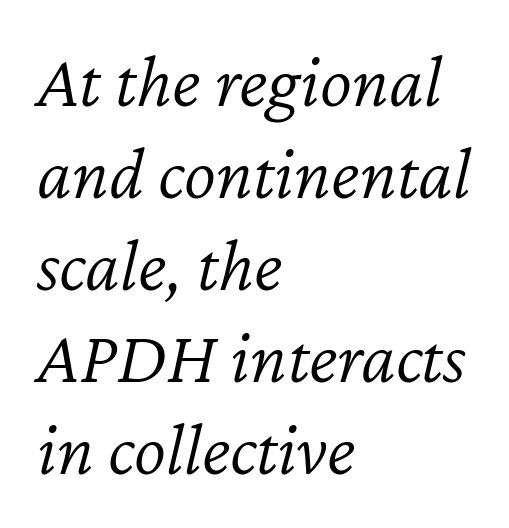
Q: Is the text bold? A: No.
Q: Is the text italic (slanted)? A: Yes, it leans right by about 12 degrees.
Q: Is the text underlined? A: No.
Q: How is the paragraph aligned? A: Left-aligned.
Q: Is the spacing between letters normal or unusually wide? A: Normal.
Q: Width (condensed, normal, or wide)? A: Normal.
Q: Stroke contrast? A: Low.
Q: x-height? A: Medium.
Q: Monospaced? A: No.
